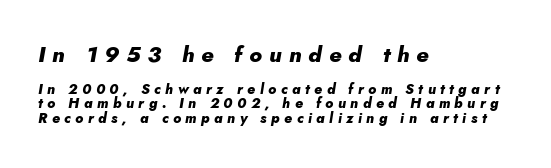
{"italic": "yes", "lean": "right", "slant_degrees": 5, "bold": "yes", "underline": "no", "align": "left", "line_spacing": "tight", "line_spacing_ratio": 1.05, "letter_spacing": "wide", "letter_spacing_em": 0.32, "larger_block": "first", "size_ratio": 1.57, "glyph_px": 22}
